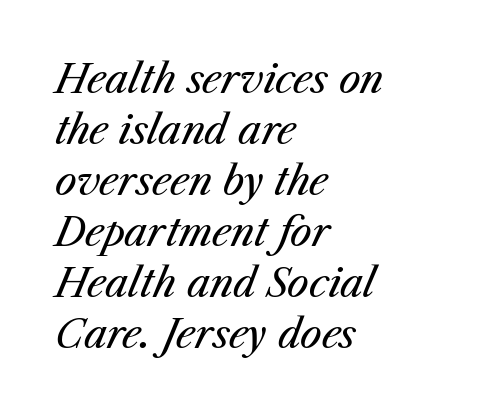
Italic: yes, the glyphs are oblique. The rag falls on the right side of this text block. Proportional: the letters do not fall into vertical columns. Inter-character spacing is left at the font's built-in metrics. Quick note: interline space is typical.
